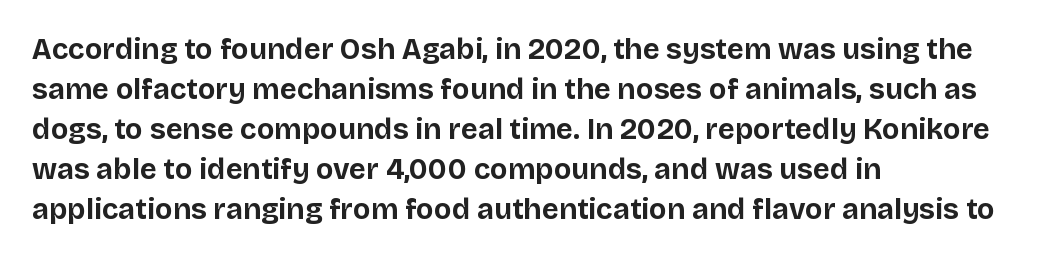
The image shows 29 px bold sans-serif type, upright; set left-aligned, normal line spacing (1.38x), normal letter spacing, not underlined; low stroke contrast and a large x-height.
